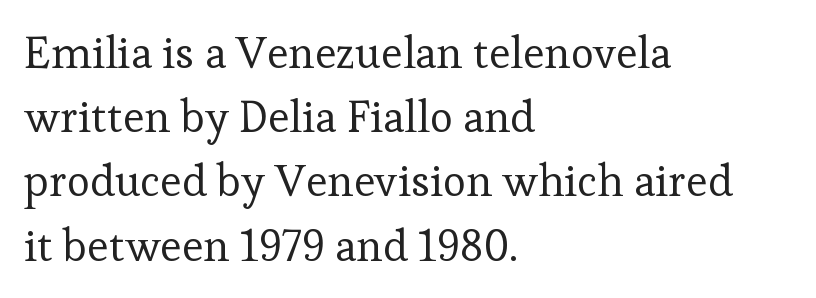
Serifs: yes, visible at the terminals of the letterforms. The ragged edge is on the right, which tells us the setting is flush left. Glance below the letters and you will spot only blank space. Every character sits straight up, as roman type does.
